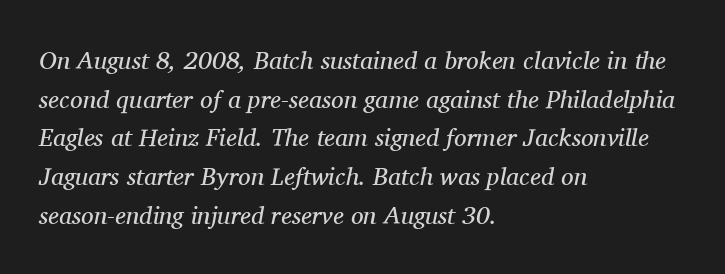
The image shows 25 px text type, italic (leaning right); set left-aligned, normal line spacing (1.55x), normal letter spacing, not underlined.
